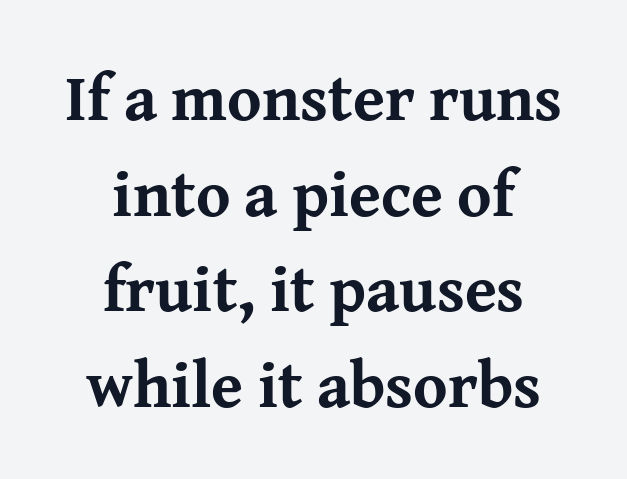
Q: Is the text bold? A: Yes.
Q: Is the text italic (slanted)? A: No, it is upright.
Q: Is the typeface a serif or a sans-serif typeface? A: Serif.
Q: Is the text underlined? A: No.
Q: How is the paragraph aligned? A: Centered.
Q: Is the spacing between letters normal or unusually wide? A: Normal.
Q: Is the spacing between lines tight, normal or loose? A: Normal.
Q: Width (condensed, normal, or wide)? A: Normal.
Q: Stroke contrast? A: Medium.
Q: x-height? A: Medium.
Q: Monospaced? A: No.
